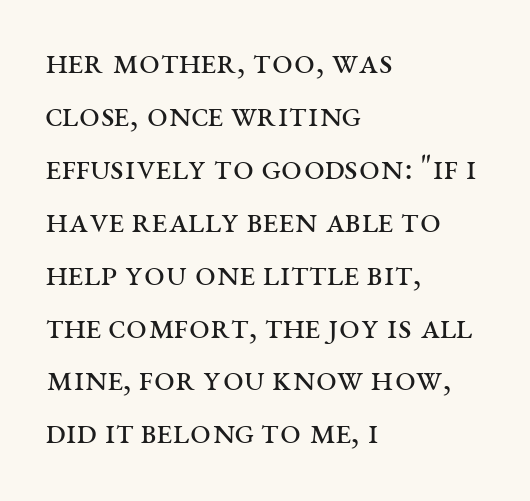
Q: Is the text bold? A: No.
Q: Is the text italic (slanted)? A: No, it is upright.
Q: Is the typeface a serif or a sans-serif typeface? A: Serif.
Q: Is the text underlined? A: No.
Q: How is the paragraph aligned? A: Left-aligned.
Q: Is the spacing between letters normal or unusually wide? A: Normal.
Q: Is the spacing between lines tight, normal or loose? A: Normal.
Q: Width (condensed, normal, or wide)? A: Wide.
Q: Stroke contrast? A: Medium.
Q: x-height? A: Large.
Q: Monospaced? A: No.
